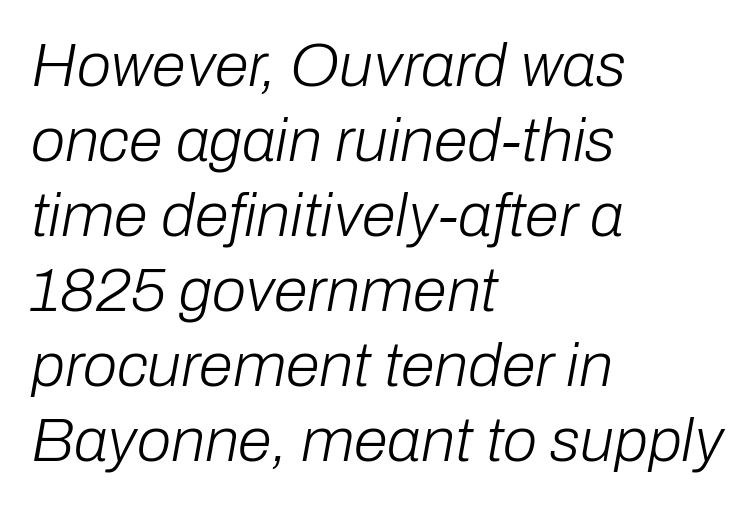
The image shows 62 px light type, italic (leaning right); set left-aligned, line spacing 1.21x, normal letter spacing, not underlined; low stroke contrast and a medium x-height.
